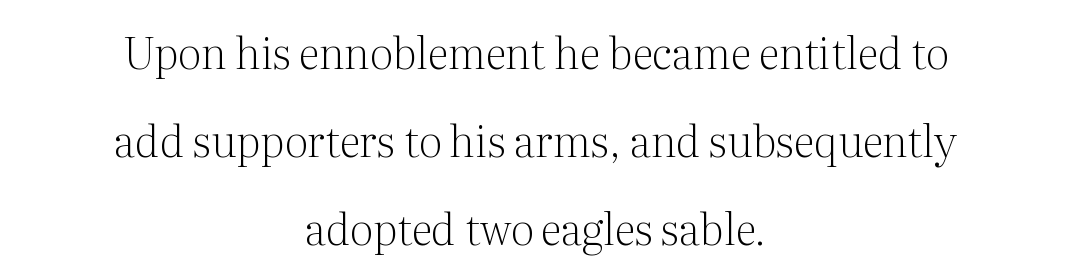
The image shows 43 px light serif type, upright; set centered, loose line spacing (2.05x), normal letter spacing, not underlined; medium stroke contrast and a medium x-height.
